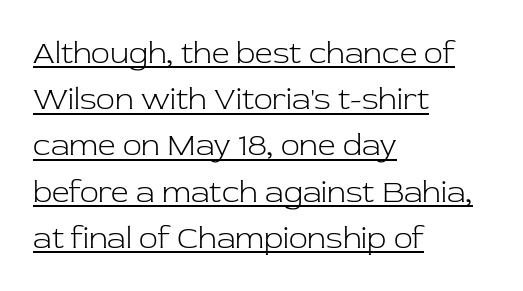
This sample uses a serif face. Observe the ordinary spacing: letters are neighbours, not strangers. No letter is thick-stroked: the sample isn't bold. Which margin do the lines hug? The left one — the right edge is uneven. Rendered with straight, roman letterforms.
